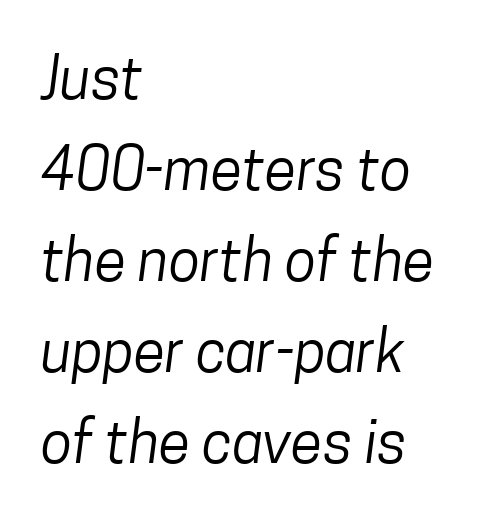
{"serif": "no", "bold": "no", "weight": "regular", "width": "condensed", "stroke_contrast": "low", "x_height": "medium", "monospaced": "no", "underline": "no", "align": "left", "line_spacing": "normal", "line_spacing_ratio": 1.57, "letter_spacing": "normal", "letter_spacing_em": 0.0, "glyph_px": 58}
